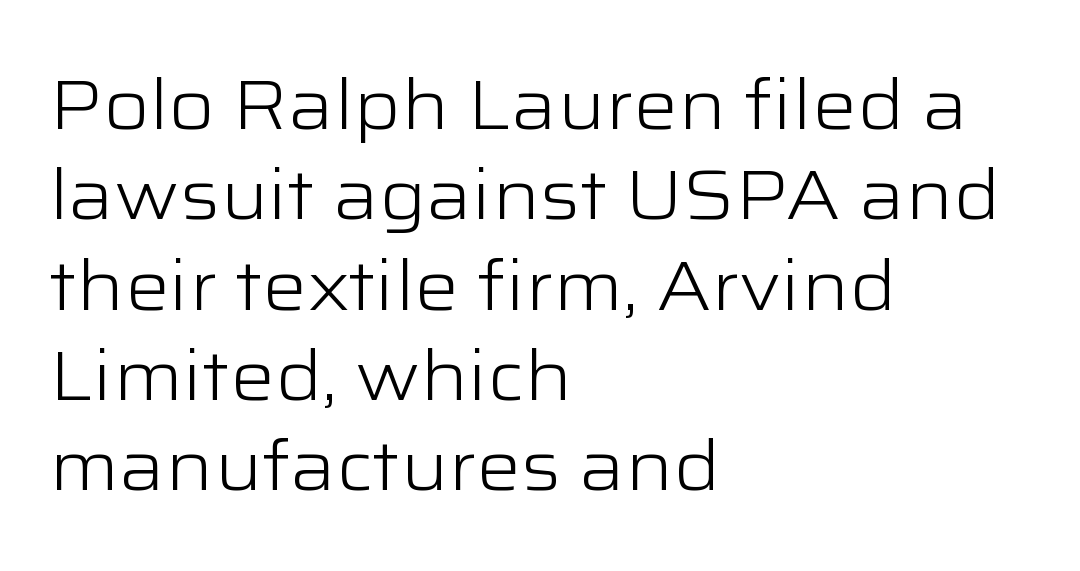
No extra tracking has been applied to these lines. The rendering uses natural spacing where letterforms have individual widths. Does the lettering tilt? It doesn't — this is upright. In CSS terms this would be text-align: left. Decoration check: the copy has no underline. Honestly, the row spacing looks completely unremarkable.
